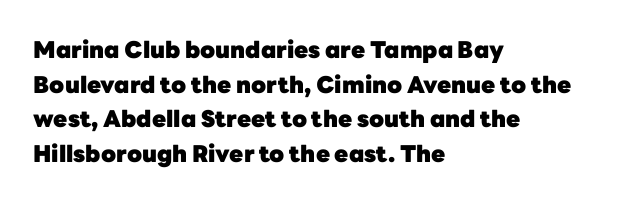
The image shows 23 px bold type, upright; set left-aligned, normal line spacing (1.51x), normal letter spacing, not underlined.
